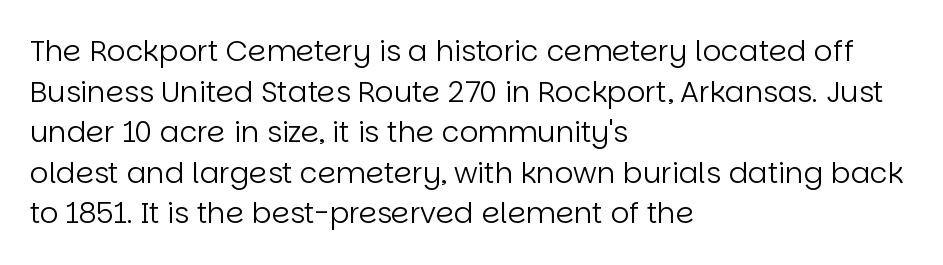
This sample uses plain, unmodified letter spacing. Ascenders rise straight up at ninety degrees. Varying glyph widths throughout — classic text-font behaviour. Each line starts at the same left margin while the right side varies.
